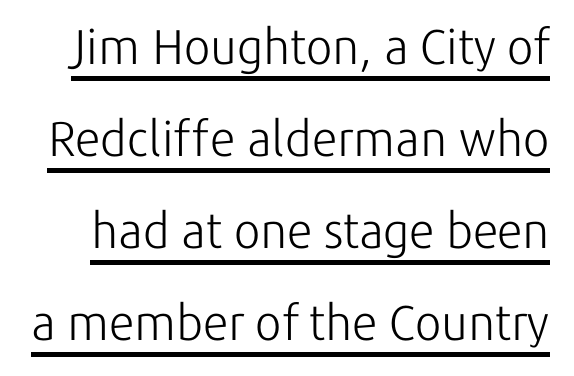
No feet cap the strokes, marking this as sans-serif type. If you drew a line through each stem, it would be perfectly vertical. Varying glyph widths throughout — classic text-font behaviour. Nobody touched the tracking dial on this one. Heft: none added — not bold.
